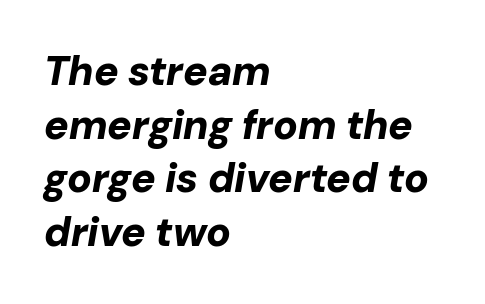
Q: Is the text bold? A: Yes.
Q: Is the text italic (slanted)? A: Yes, it leans right by about 10 degrees.
Q: Is the text underlined? A: No.
Q: How is the paragraph aligned? A: Left-aligned.
Q: Is the spacing between letters normal or unusually wide? A: Normal.
Q: Is the spacing between lines tight, normal or loose? A: Normal.
Q: Width (condensed, normal, or wide)? A: Normal.
Q: Stroke contrast? A: Low.
Q: x-height? A: Medium.
Q: Monospaced? A: No.
